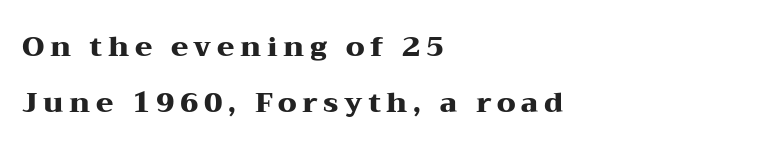
The image shows 28 px heavy, wide serif type, upright; set left-aligned, loose line spacing (2.01x), unusually wide letter spacing (+0.2 em), not underlined; medium stroke contrast and a medium x-height.
